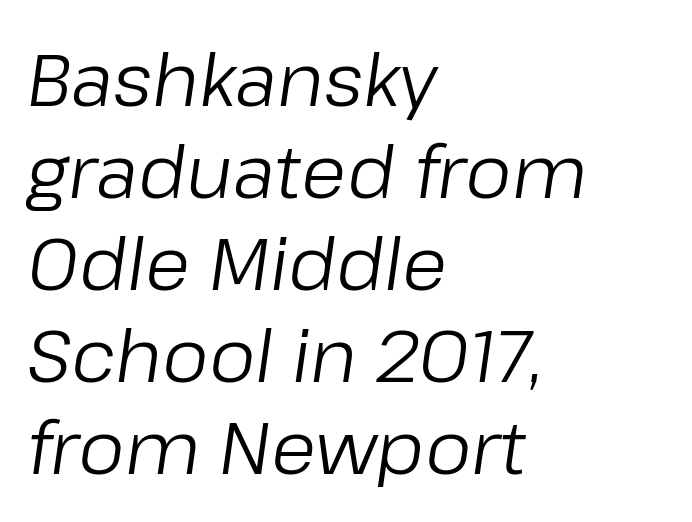
Q: Is the text bold? A: No.
Q: Is the text italic (slanted)? A: Yes, it leans right by about 8 degrees.
Q: Is the text underlined? A: No.
Q: How is the paragraph aligned? A: Left-aligned.
Q: Is the spacing between letters normal or unusually wide? A: Normal.
Q: Is the spacing between lines tight, normal or loose? A: Normal.
Q: Width (condensed, normal, or wide)? A: Normal.
Q: Stroke contrast? A: Low.
Q: x-height? A: Medium.
Q: Monospaced? A: No.
